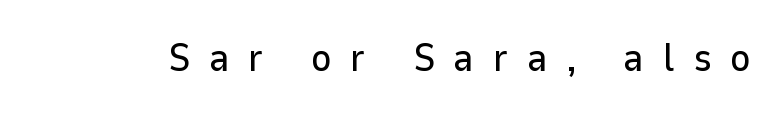
Type without underlining. You could not count columns in this text — the font is proportionally spaced. Does the type have serifs? No, each stem ends abruptly. Every stem runs plumb, perpendicular to the baseline. You could only call the tracking loose — the letters float apart.
